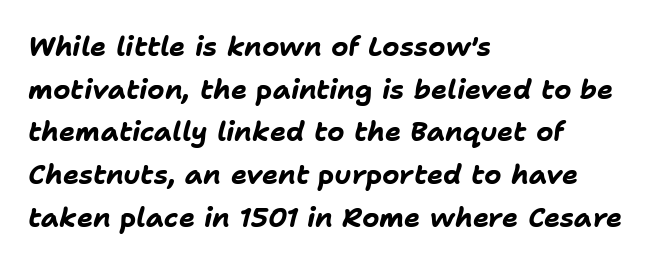
These lines carry a lot of weight — the face is fully bold. Vertically, the passage feels balanced, rows spaced as you'd expect. Italic: yes, the glyphs are oblique. Left-aligned paragraph, ragged on the right. The strip under each line holds only bare page.
